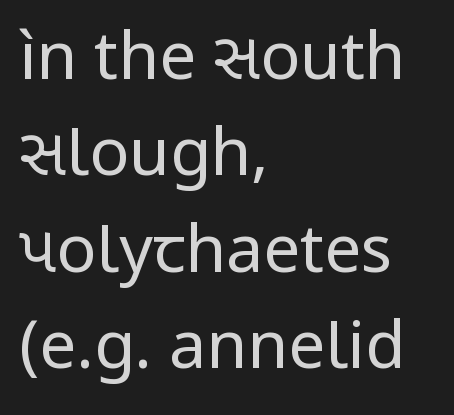
The image shows 66 px regular-weight sans-serif type, upright; set left-aligned, normal line spacing (1.46x), normal letter spacing, not underlined; low stroke contrast and a medium x-height.
